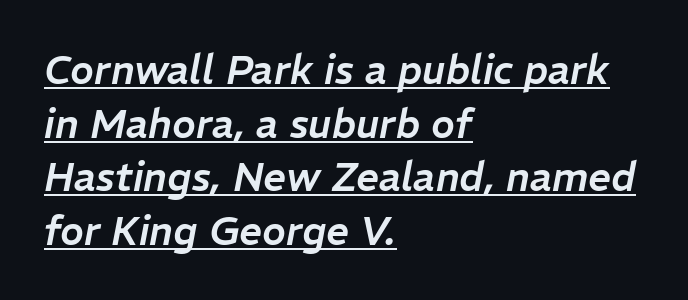
Underlined type. Each letter keeps its own natural width here, so spacing adapts to shape. Italic: yes, the glyphs are oblique. Between one letter and the next there's only the usual sliver of space.
